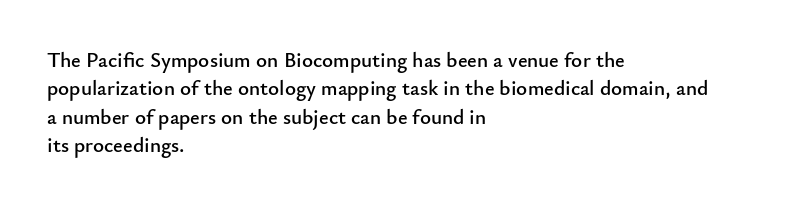
The image shows 21 px text type, upright; set left-aligned, normal line spacing (1.35x), normal letter spacing, not underlined.
